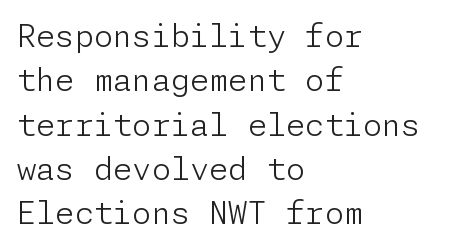
{"serif": "no", "italic": "no", "bold": "no", "weight": "light", "width": "normal", "stroke_contrast": "low", "x_height": "medium", "underline": "no", "align": "left", "line_spacing": "normal", "line_spacing_ratio": 1.43, "letter_spacing": "normal", "letter_spacing_em": 0.0, "glyph_px": 31}
